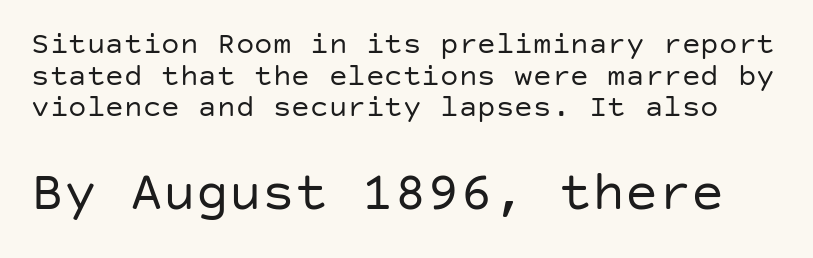
Q: Is the text bold? A: No.
Q: Is the text italic (slanted)? A: No, it is upright.
Q: Is the typeface a serif or a sans-serif typeface? A: Sans-serif.
Q: Is the text underlined? A: No.
Q: Is the spacing between letters normal or unusually wide? A: Normal.
Q: Is the spacing between lines tight, normal or loose? A: Tight.
Q: Which block of text is set in a larger size, the first (top) or the second (bottom)? A: The second (bottom) one.
Q: Width (condensed, normal, or wide)? A: Normal.
Q: Stroke contrast? A: Low.
Q: x-height? A: Large.
